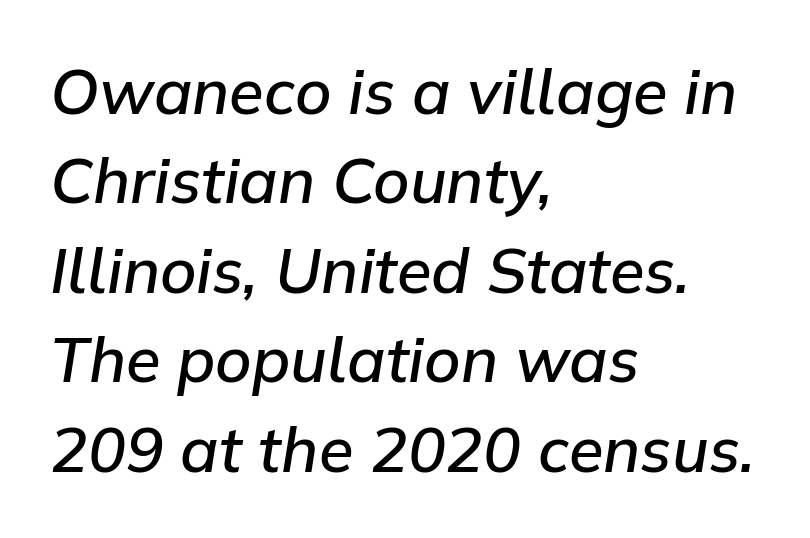
Q: Is the text bold? A: Semi-bold.
Q: Is the text italic (slanted)? A: Yes, it leans right by about 9 degrees.
Q: Is the text underlined? A: No.
Q: How is the paragraph aligned? A: Left-aligned.
Q: Is the spacing between letters normal or unusually wide? A: Normal.
Q: Is the spacing between lines tight, normal or loose? A: Normal.
Q: Width (condensed, normal, or wide)? A: Normal.
Q: Stroke contrast? A: Low.
Q: x-height? A: Medium.
Q: Monospaced? A: No.
